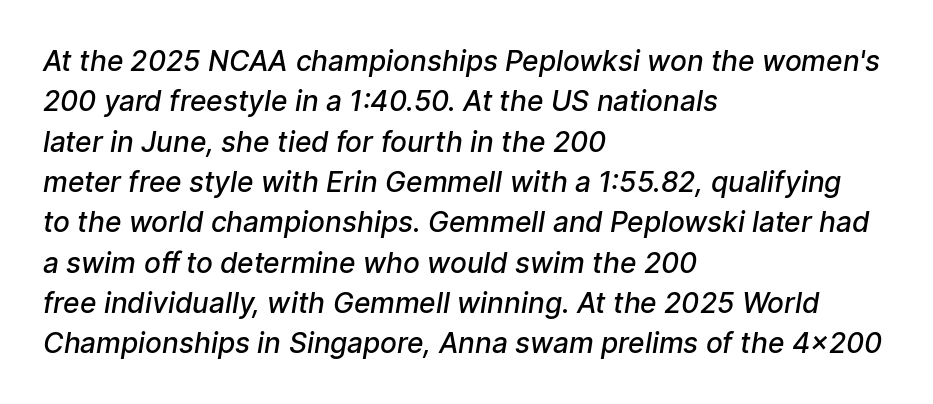
{"serif": "no", "bold": "semi", "weight": "semibold", "width": "normal", "stroke_contrast": "low", "x_height": "medium", "monospaced": "no", "underline": "no", "align": "left", "line_spacing": "normal", "line_spacing_ratio": 1.44, "letter_spacing": "normal", "letter_spacing_em": 0.0, "glyph_px": 28}
